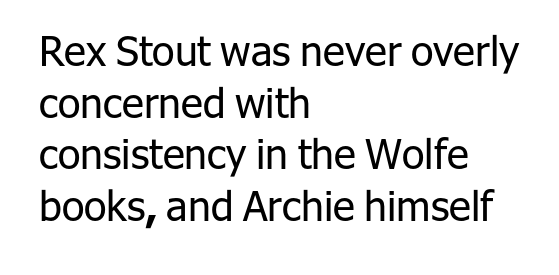
{"serif": "no", "italic": "no", "bold": "no", "weight": "regular", "width": "normal", "stroke_contrast": "low", "x_height": "medium", "monospaced": "no", "underline": "no", "align": "left", "line_spacing": "normal", "line_spacing_ratio": 1.26, "letter_spacing": "normal", "letter_spacing_em": 0.0, "glyph_px": 41}
